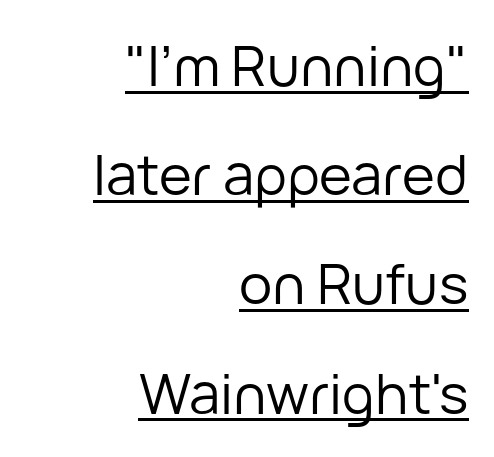
Varying glyph widths throughout — classic text-font behaviour. No chunkiness to these letters — they're not bold. Honestly, the rows look like they've been pulled way apart. Descenders here cross a horizontal rule under the line. Tall strokes in this sample are plumb rather than angled.
